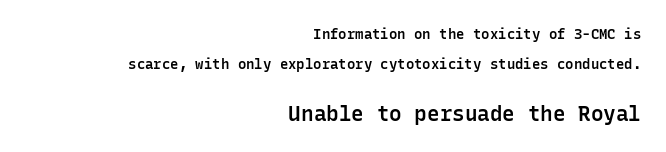
{"italic": "no", "bold": "semi", "underline": "no", "align": "right", "line_spacing": "loose", "line_spacing_ratio": 2.11, "letter_spacing": "normal", "letter_spacing_em": 0.0, "larger_block": "second", "size_ratio": 1.5, "glyph_px": 21}
